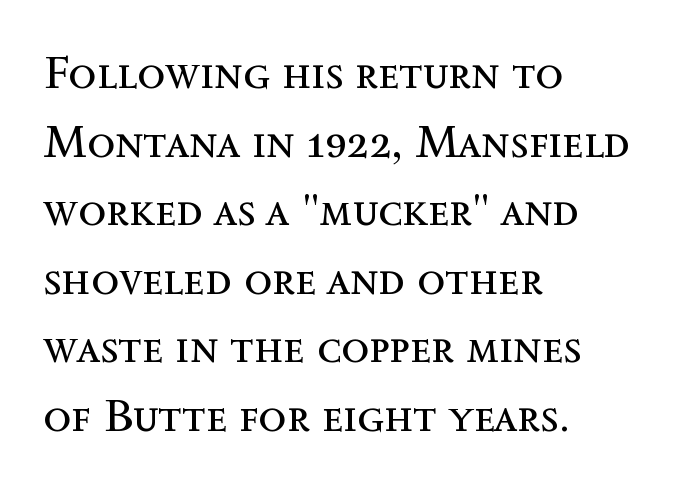
{"italic": "no", "bold": "no", "weight": "regular", "width": "normal", "x_height": "medium", "monospaced": "no", "underline": "no", "align": "left", "line_spacing": "normal", "line_spacing_ratio": 1.49, "letter_spacing": "normal", "letter_spacing_em": 0.0, "glyph_px": 46}
